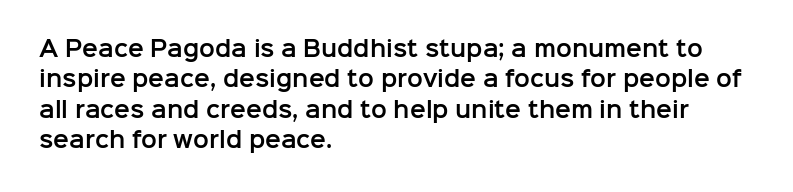
The image shows 21 px text type, upright; set left-aligned, normal line spacing (1.45x), normal letter spacing, not underlined.
